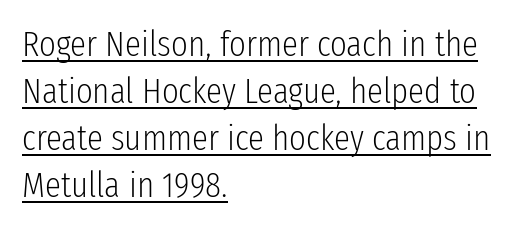
Q: Is the text bold? A: No.
Q: Is the text italic (slanted)? A: No, it is upright.
Q: Is the typeface a serif or a sans-serif typeface? A: Sans-serif.
Q: Is the text underlined? A: Yes.
Q: How is the paragraph aligned? A: Left-aligned.
Q: Is the spacing between letters normal or unusually wide? A: Normal.
Q: Is the spacing between lines tight, normal or loose? A: Normal.
Q: Width (condensed, normal, or wide)? A: Condensed.
Q: Stroke contrast? A: Low.
Q: x-height? A: Medium.
Q: Monospaced? A: No.
